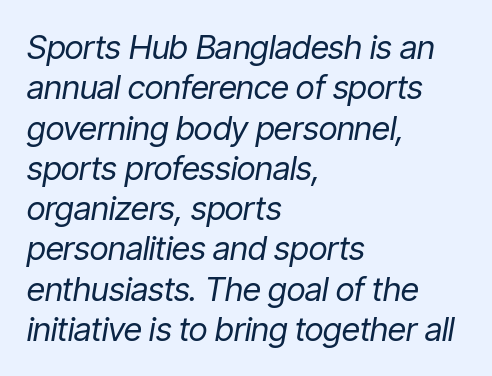
{"italic": "yes", "lean": "right", "slant_degrees": 9, "bold": "no", "weight": "regular", "width": "condensed", "stroke_contrast": "low", "x_height": "medium", "monospaced": "no", "underline": "no", "align": "left", "line_spacing_ratio": 1.22, "letter_spacing": "normal", "letter_spacing_em": 0.0, "glyph_px": 33}
